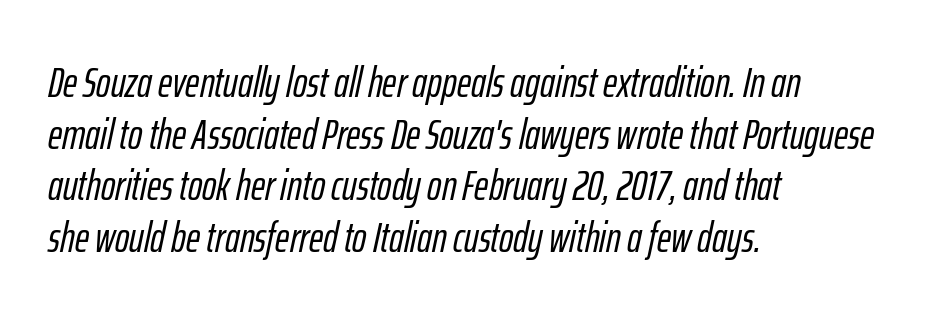
The typography opts for an oblique posture over an upright one. Nobody drew a line under any word here. There is no visible air inserted between adjacent glyphs. These lines are rendered in a variable-pitch font. Horizontally, the lines are justified to the leading edge only.
